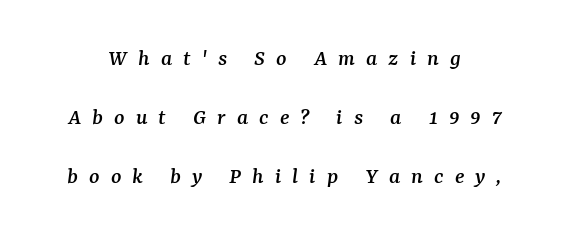
{"italic": "yes", "lean": "right", "slant_degrees": 7, "underline": "no", "align": "center", "line_spacing": "loose", "line_spacing_ratio": 2.46, "letter_spacing": "wide", "letter_spacing_em": 0.46, "glyph_px": 24}
